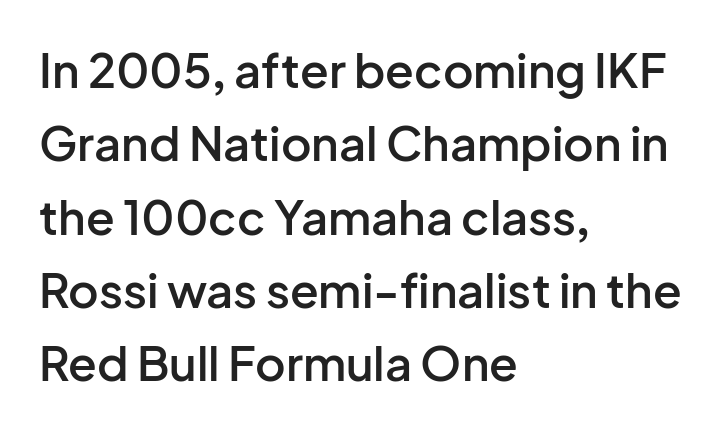
Think of a printed novel: that variable character pitch is what you see here. Is there much room between lines? A standard amount, neither cramped nor airy. A typesetter would mark this as roman, not italic. In terms of letterspacing, this is plain default setting.
